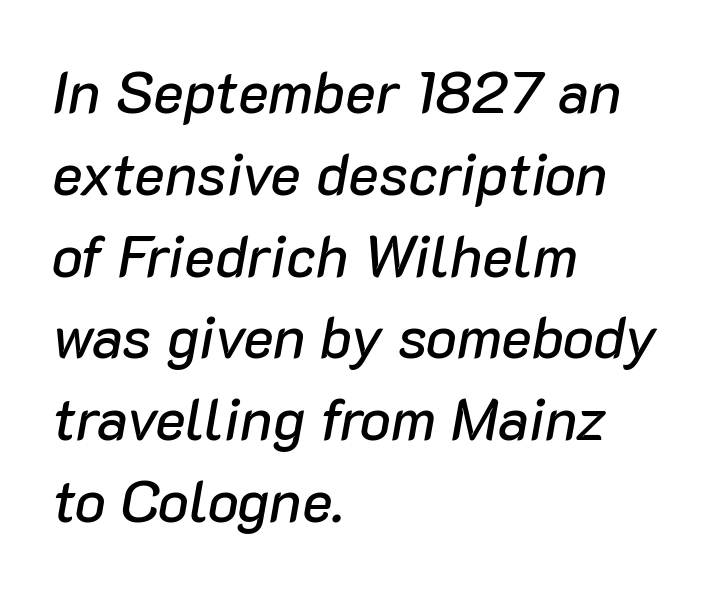
Q: Is the text italic (slanted)? A: Yes, it leans right by about 10 degrees.
Q: Is the text underlined? A: No.
Q: How is the paragraph aligned? A: Left-aligned.
Q: Is the spacing between letters normal or unusually wide? A: Normal.
Q: Is the spacing between lines tight, normal or loose? A: Normal.
Q: Width (condensed, normal, or wide)? A: Normal.
Q: Stroke contrast? A: Low.
Q: x-height? A: Medium.
Q: Monospaced? A: No.
